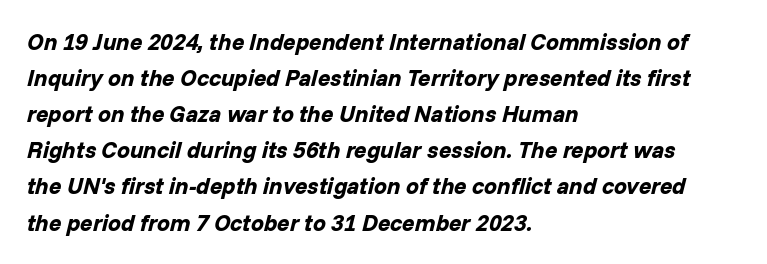
{"italic": "yes", "lean": "right", "slant_degrees": 14, "bold": "yes", "underline": "no", "align": "left", "line_spacing": "normal", "line_spacing_ratio": 1.57, "letter_spacing": "normal", "letter_spacing_em": 0.0, "glyph_px": 23}
